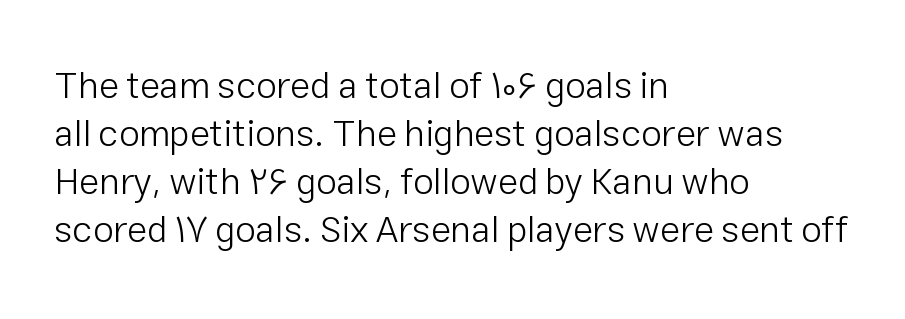
Q: Is the text bold? A: No.
Q: Is the text italic (slanted)? A: No, it is upright.
Q: Is the typeface a serif or a sans-serif typeface? A: Sans-serif.
Q: Is the text underlined? A: No.
Q: How is the paragraph aligned? A: Left-aligned.
Q: Is the spacing between letters normal or unusually wide? A: Normal.
Q: Is the spacing between lines tight, normal or loose? A: Normal.
Q: Width (condensed, normal, or wide)? A: Normal.
Q: Stroke contrast? A: Low.
Q: x-height? A: Medium.
Q: Monospaced? A: No.
